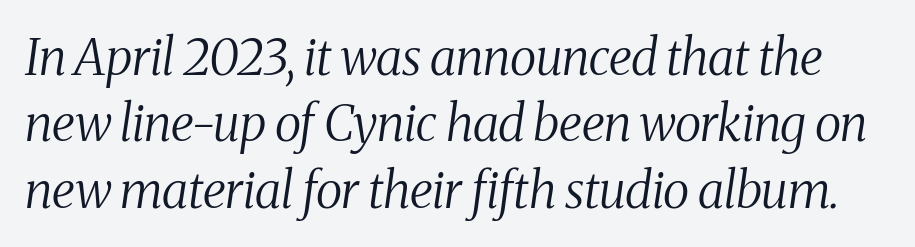
The image shows 50 px regular-weight, condensed serif type, italic (leaning right); set normal line spacing (1.33x), normal letter spacing, not underlined; medium stroke contrast and a medium x-height.
